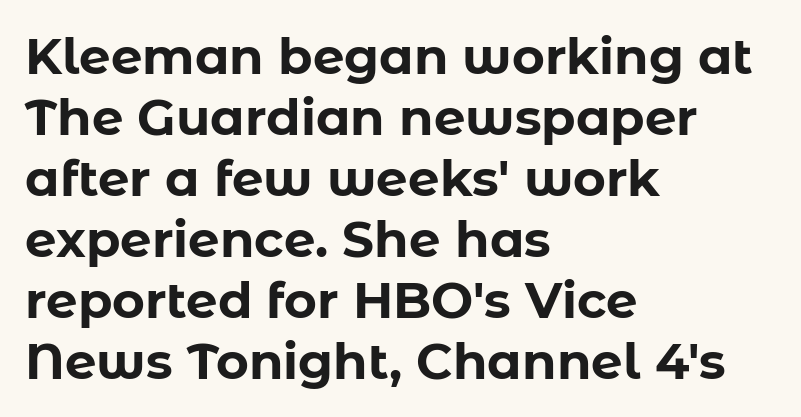
Beneath every word, the page is bare. Look at the bottom of the vertical strokes: they stop flat, with no serifs. The typography opts for an upright posture over an oblique one. Note the varied advance widths — an 'i' is clearly narrower than an 'm'. In CSS terms this would be text-align: left.
